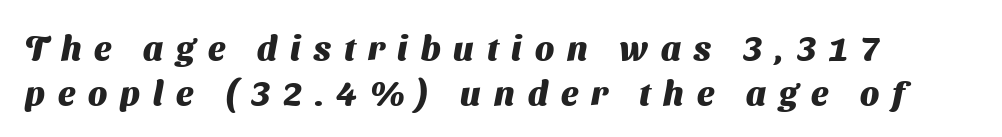
The image shows 34 px heavy sans-serif type; set left-aligned, normal line spacing (1.32x), unusually wide letter spacing (+0.38 em), not underlined; medium stroke contrast and a medium x-height.
